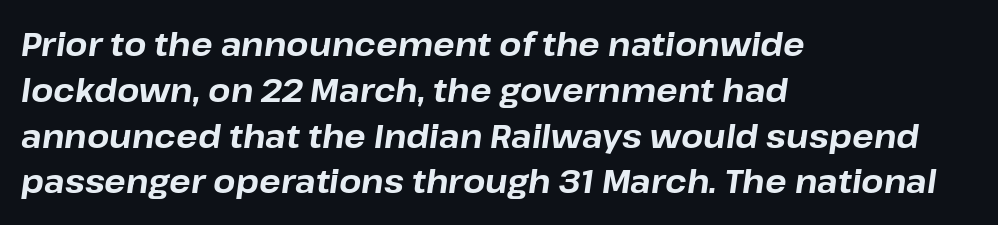
The image shows 32 px bold type, italic (leaning right); set left-aligned, normal line spacing (1.43x), normal letter spacing, not underlined; low stroke contrast and a medium x-height.
